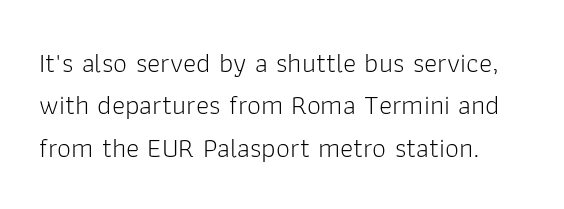
The image shows 28 px light sans-serif type, upright; set normal line spacing (1.51x), normal letter spacing, not underlined; low stroke contrast and a medium x-height.
